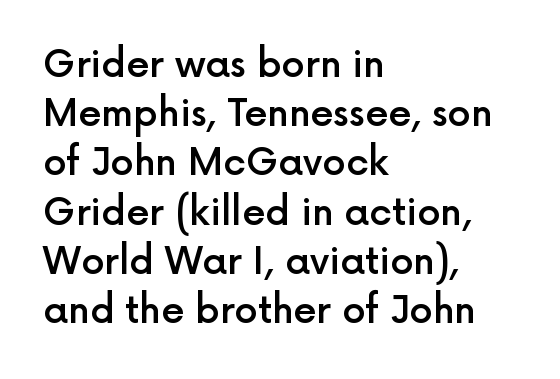
{"serif": "no", "italic": "no", "bold": "semi", "weight": "semibold", "width": "normal", "x_height": "medium", "monospaced": "no", "underline": "no", "align": "left", "line_spacing": "normal", "line_spacing_ratio": 1.33, "letter_spacing": "normal", "letter_spacing_em": 0.0, "glyph_px": 37}
